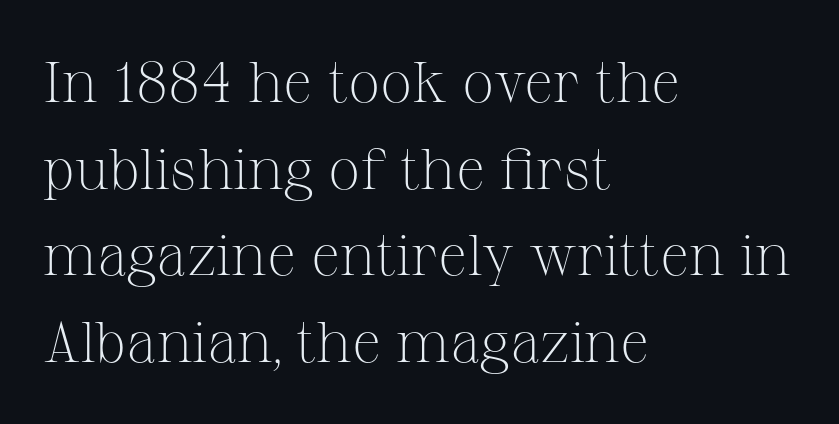
Each stroke keeps to a modest, everyday thickness or less. A typesetter would call this proportional, since set widths differ per character. The words here are not underlined. The rows are spaced the way most documents space them.
